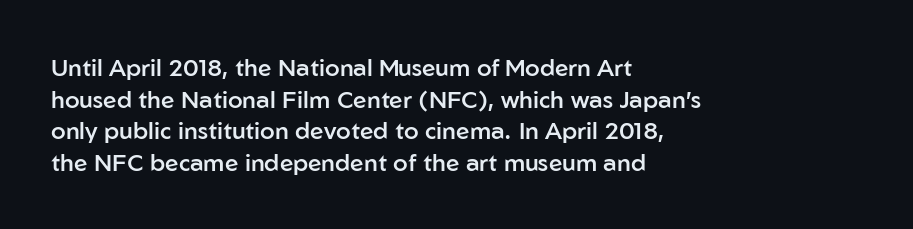
{"italic": "no", "bold": "semi", "underline": "no", "align": "left", "line_spacing": "normal", "line_spacing_ratio": 1.32, "letter_spacing": "normal", "letter_spacing_em": 0.0, "glyph_px": 24}
